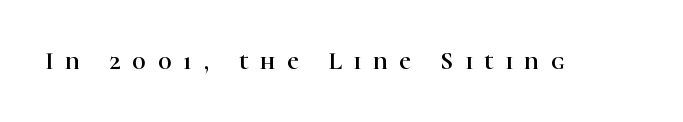
Q: Is the text italic (slanted)? A: No, it is upright.
Q: Is the text underlined? A: No.
Q: Is the spacing between letters normal or unusually wide? A: Unusually wide.
